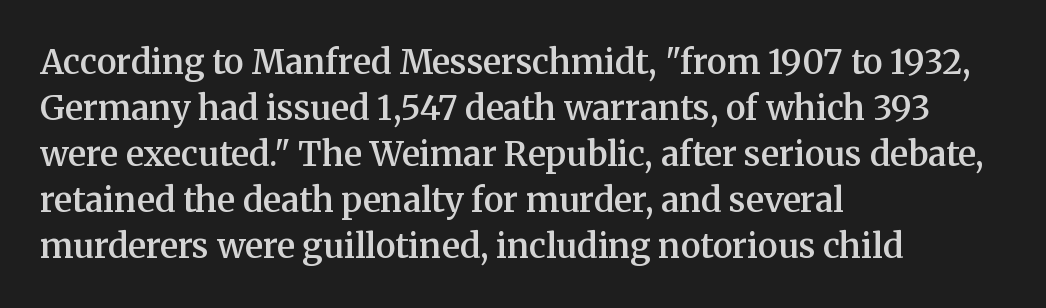
The image shows 34 px semibold serif type, upright; set left-aligned, normal line spacing (1.35x), normal letter spacing, not underlined; medium stroke contrast and a medium x-height.
